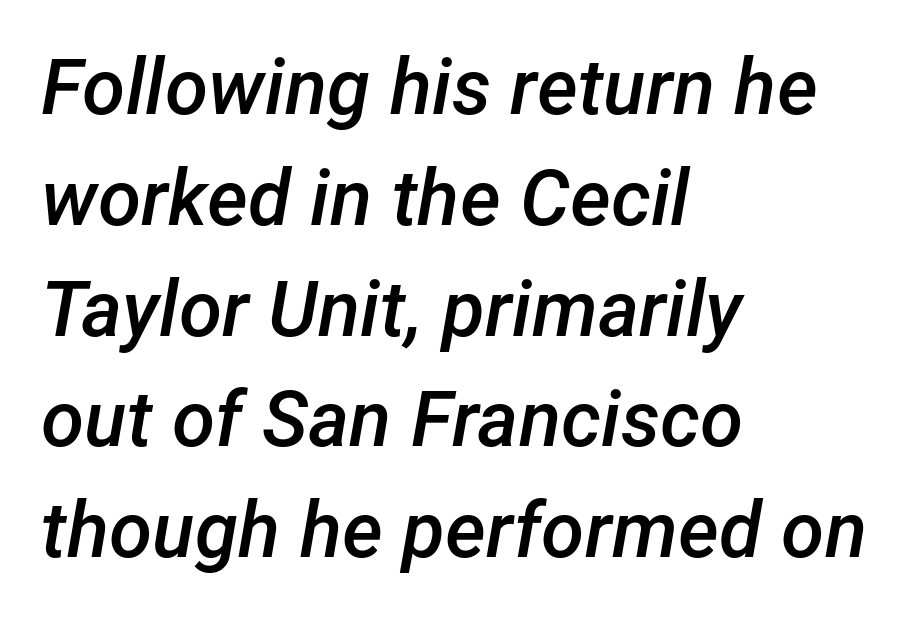
Q: Is the text bold? A: Semi-bold.
Q: Is the text italic (slanted)? A: Yes, it leans right by about 12 degrees.
Q: Is the text underlined? A: No.
Q: How is the paragraph aligned? A: Left-aligned.
Q: Is the spacing between letters normal or unusually wide? A: Normal.
Q: Is the spacing between lines tight, normal or loose? A: Normal.
Q: Width (condensed, normal, or wide)? A: Normal.
Q: Stroke contrast? A: Low.
Q: x-height? A: Medium.
Q: Monospaced? A: No.
